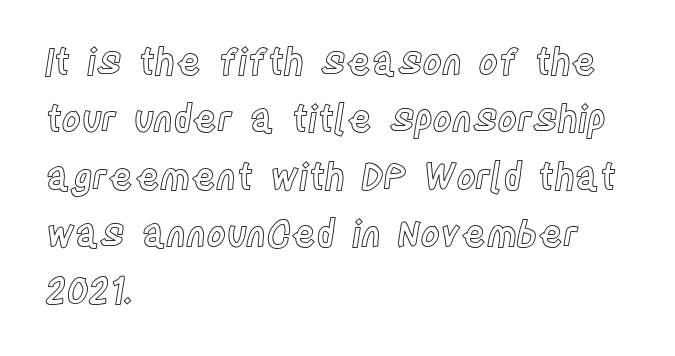
Q: Is the text italic (slanted)? A: Yes.
Q: Is the text underlined? A: No.
Q: How is the paragraph aligned? A: Left-aligned.
Q: Is the spacing between letters normal or unusually wide? A: Normal.
Q: Is the spacing between lines tight, normal or loose? A: Normal.
Q: Width (condensed, normal, or wide)? A: Condensed.
Q: x-height? A: Large.
Q: Monospaced? A: No.
